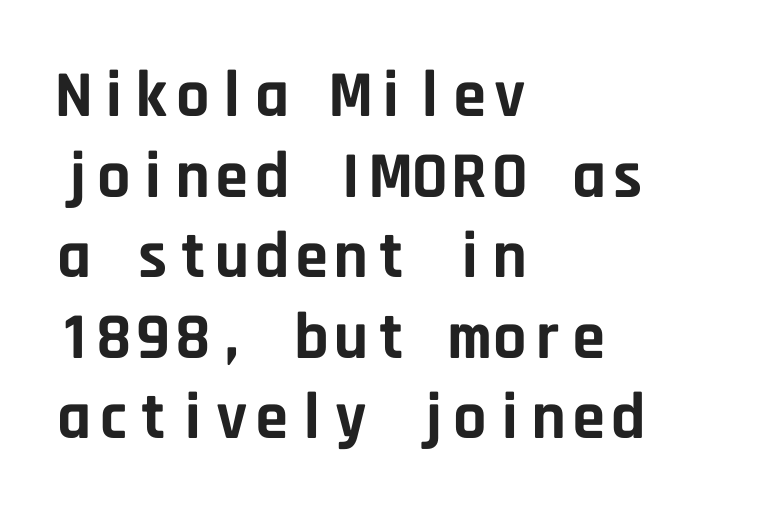
Q: Is the text bold? A: Yes.
Q: Is the text italic (slanted)? A: No, it is upright.
Q: Is the typeface a serif or a sans-serif typeface? A: Sans-serif.
Q: Is the text underlined? A: No.
Q: How is the paragraph aligned? A: Left-aligned.
Q: Is the spacing between letters normal or unusually wide? A: Normal.
Q: Width (condensed, normal, or wide)? A: Normal.
Q: Stroke contrast? A: Low.
Q: x-height? A: Large.
Q: Monospaced? A: Yes.
